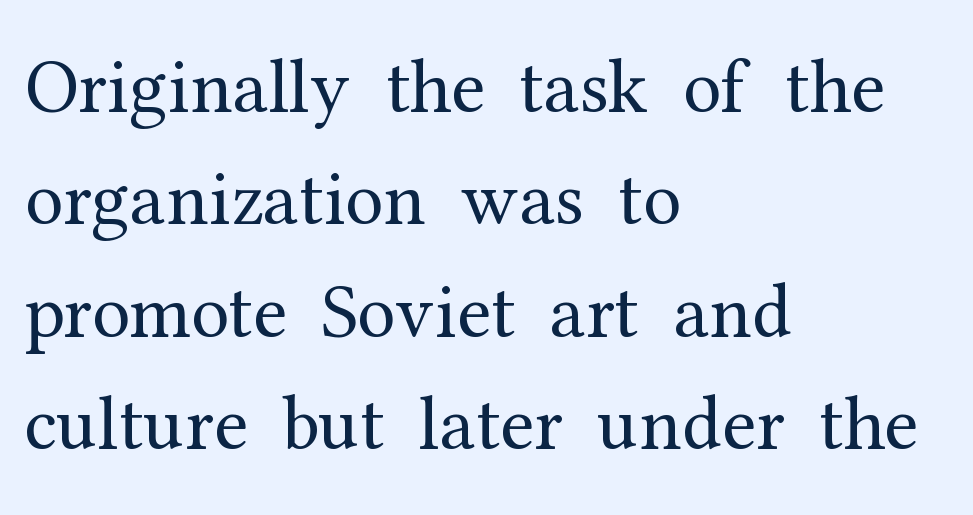
The image shows 77 px regular-weight serif type, upright; set left-aligned, normal line spacing (1.46x), normal letter spacing, not underlined; medium stroke contrast and a medium x-height.
